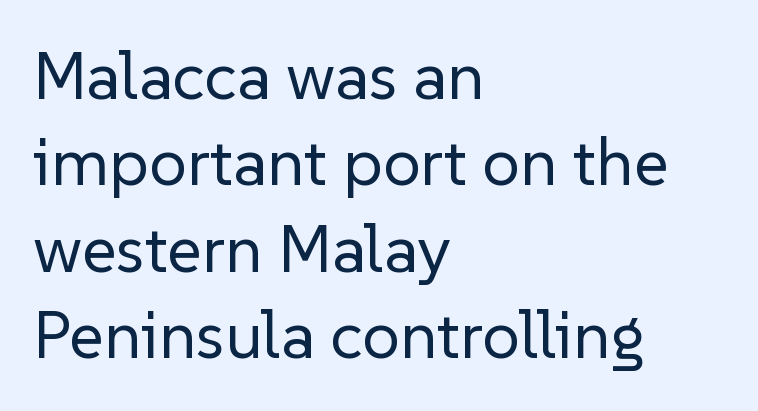
{"serif": "no", "italic": "no", "bold": "no", "weight": "regular", "width": "normal", "stroke_contrast": "low", "x_height": "medium", "monospaced": "no", "underline": "no", "align": "left", "line_spacing": "normal", "line_spacing_ratio": 1.29, "letter_spacing": "normal", "letter_spacing_em": 0.0, "glyph_px": 67}
